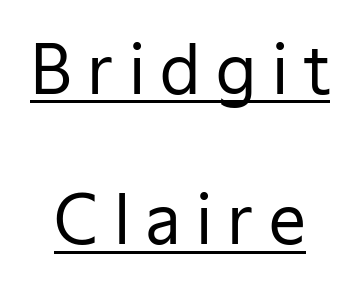
The image shows 66 px regular-weight sans-serif type, upright; set loose line spacing (2.28x), unusually wide letter spacing (+0.23 em), underlined; low stroke contrast and a medium x-height.
